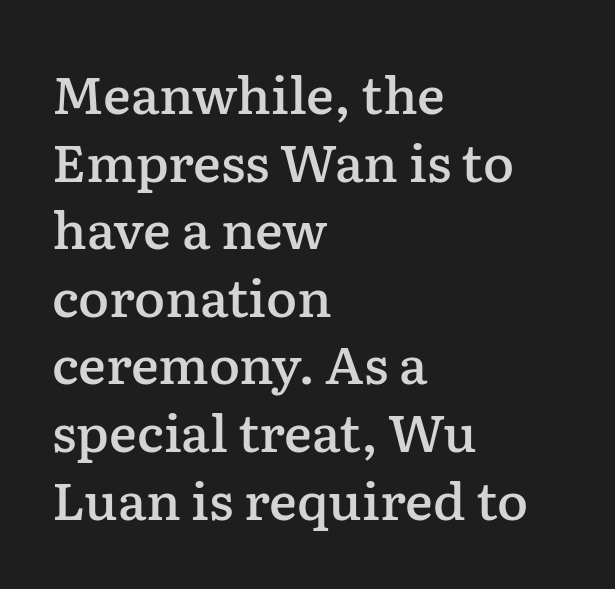
The image shows 52 px semibold serif type, upright; set left-aligned, normal line spacing (1.3x), normal letter spacing, not underlined; low stroke contrast and a medium x-height.
